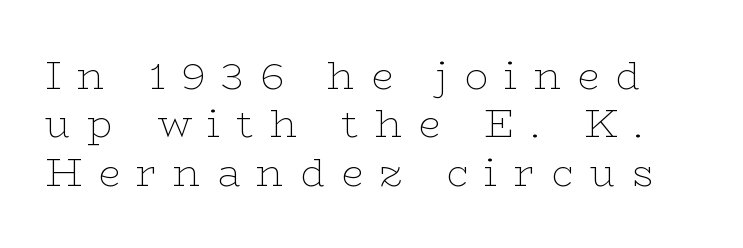
The image shows 39 px thin, wide serif type, upright; set line spacing 1.24x, unusually wide letter spacing (+0.42 em), not underlined; low stroke contrast and a medium x-height.
